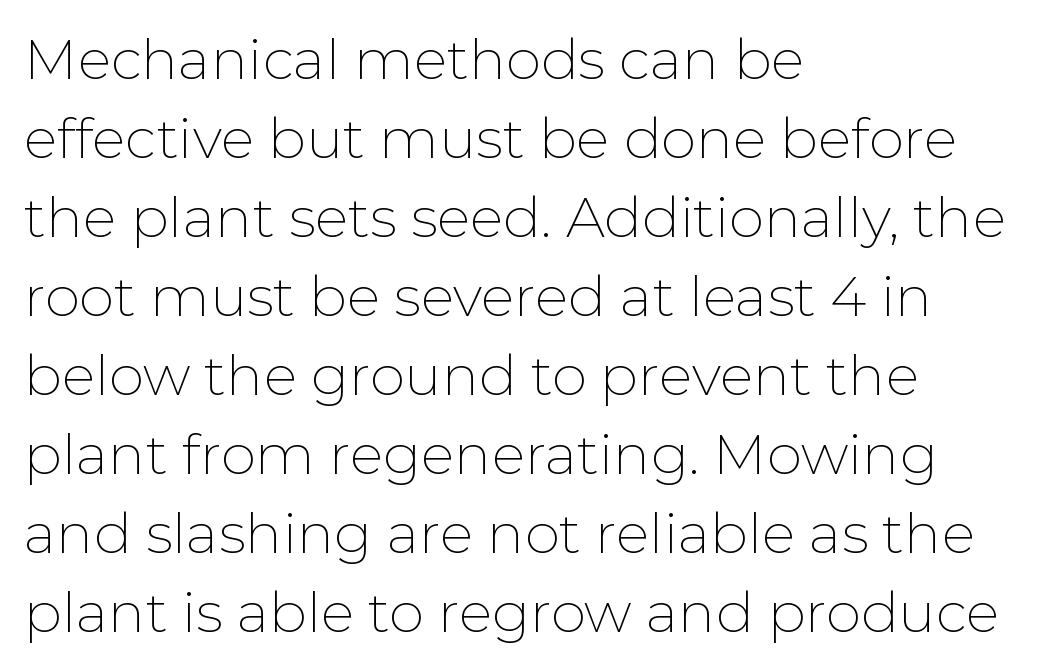
{"serif": "no", "italic": "no", "bold": "no", "weight": "thin", "width": "normal", "stroke_contrast": "low", "x_height": "medium", "monospaced": "no", "underline": "no", "align": "left", "line_spacing": "normal", "line_spacing_ratio": 1.41, "letter_spacing": "normal", "letter_spacing_em": 0.0, "glyph_px": 56}
